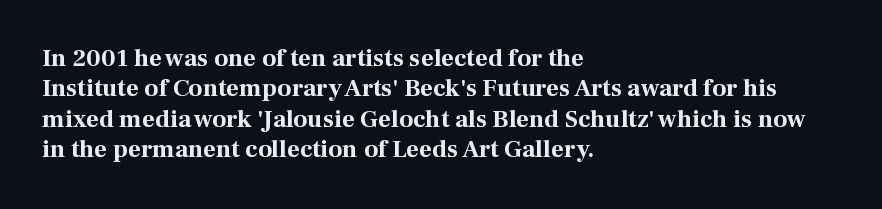
Q: Is the text bold? A: Yes.
Q: Is the text italic (slanted)? A: No, it is upright.
Q: Is the text underlined? A: No.
Q: How is the paragraph aligned? A: Left-aligned.
Q: Is the spacing between letters normal or unusually wide? A: Normal.
